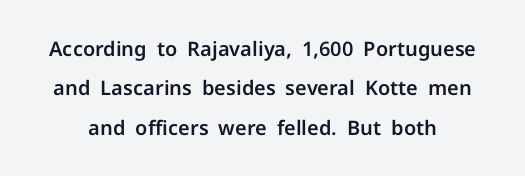
The image shows 20 px text type, upright; set loose line spacing (1.97x), normal letter spacing, not underlined.
